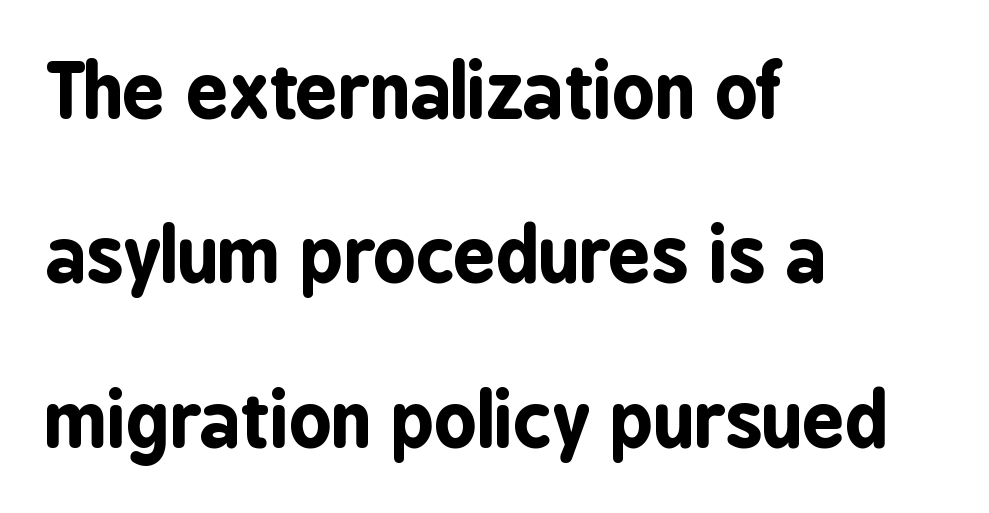
The image shows 74 px bold, condensed sans-serif type, upright; set left-aligned, loose line spacing (2.22x), normal letter spacing, not underlined; low stroke contrast and a medium x-height.
